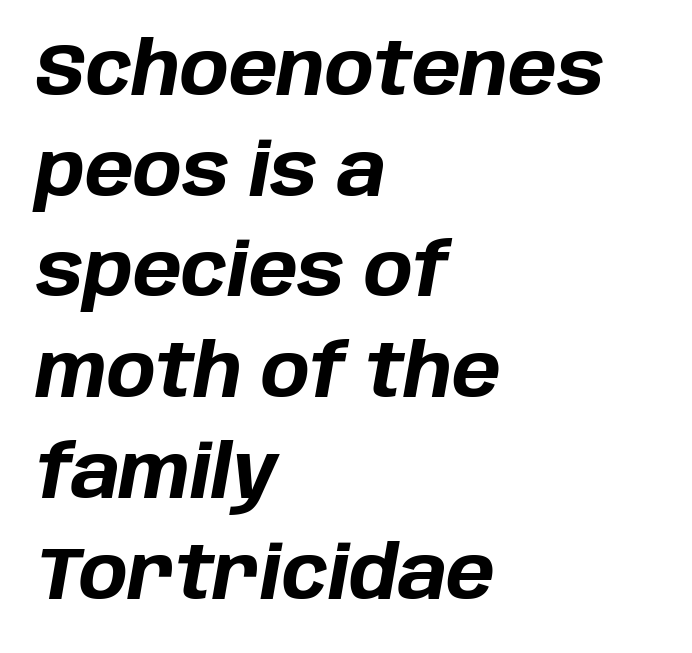
Q: Is the text bold? A: Yes.
Q: Is the text italic (slanted)? A: Yes, it leans right by about 10 degrees.
Q: Is the text underlined? A: No.
Q: How is the paragraph aligned? A: Left-aligned.
Q: Is the spacing between letters normal or unusually wide? A: Normal.
Q: Is the spacing between lines tight, normal or loose? A: Normal.
Q: Width (condensed, normal, or wide)? A: Normal.
Q: Stroke contrast? A: Low.
Q: x-height? A: Large.
Q: Monospaced? A: No.
